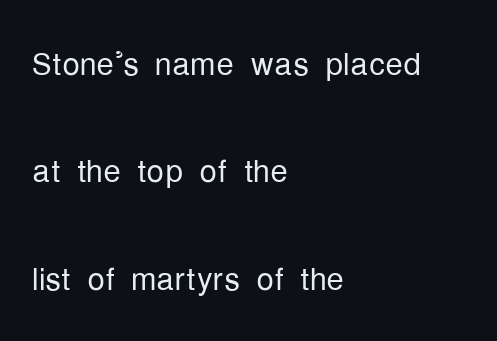
{"serif": "no", "italic": "no", "bold": "no", "weight": "light", "width": "condensed", "stroke_contrast": "low", "x_height": "medium", "monospaced": "no", "underline": "no", "align": "left", "line_spacing": "loose", "line_spacing_ratio": 2.44, "letter_spacing": "normal", "letter_spacing_em": 0.0, "glyph_px": 44}
